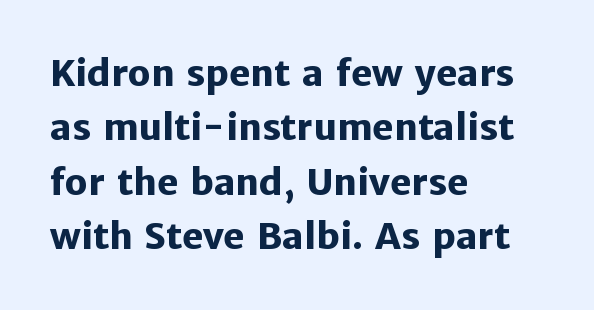
{"serif": "no", "italic": "no", "bold": "yes", "weight": "heavy", "width": "normal", "stroke_contrast": "low", "x_height": "medium", "monospaced": "no", "underline": "no", "align": "left", "line_spacing": "normal", "line_spacing_ratio": 1.51, "letter_spacing": "normal", "letter_spacing_em": 0.0, "glyph_px": 36}
